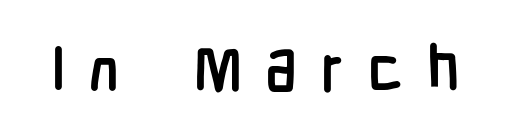
The image shows 62 px semibold, condensed sans-serif type, upright; set unusually wide letter spacing (+0.38 em), not underlined; low stroke contrast and a medium x-height.
